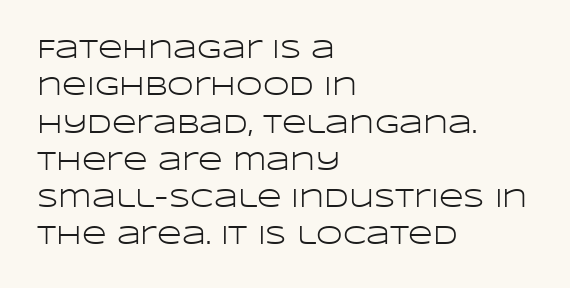
Q: Is the text bold? A: No.
Q: Is the text italic (slanted)? A: No, it is upright.
Q: Is the text underlined? A: No.
Q: How is the paragraph aligned? A: Left-aligned.
Q: Is the spacing between letters normal or unusually wide? A: Normal.
Q: Is the spacing between lines tight, normal or loose? A: Normal.
